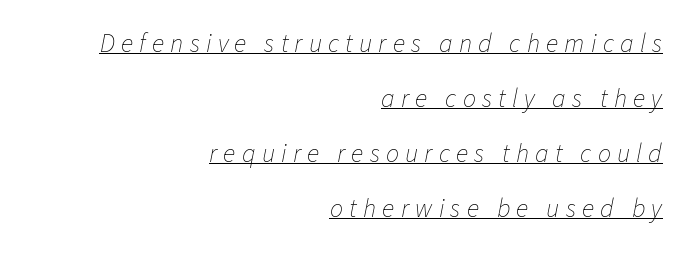
Q: Is the text bold? A: No.
Q: Is the text italic (slanted)? A: Yes, it leans right by about 11 degrees.
Q: Is the text underlined? A: Yes.
Q: How is the paragraph aligned? A: Right-aligned.
Q: Is the spacing between letters normal or unusually wide? A: Unusually wide.
Q: Is the spacing between lines tight, normal or loose? A: Loose.
